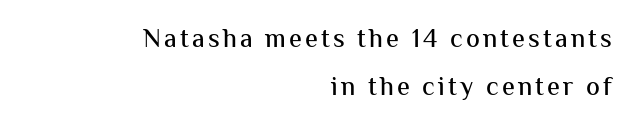
The ragged edge is on the left, which tells us the setting is flush right. Characters remain perfectly vertical along every line. Unmarked baselines from the first word to the last.
